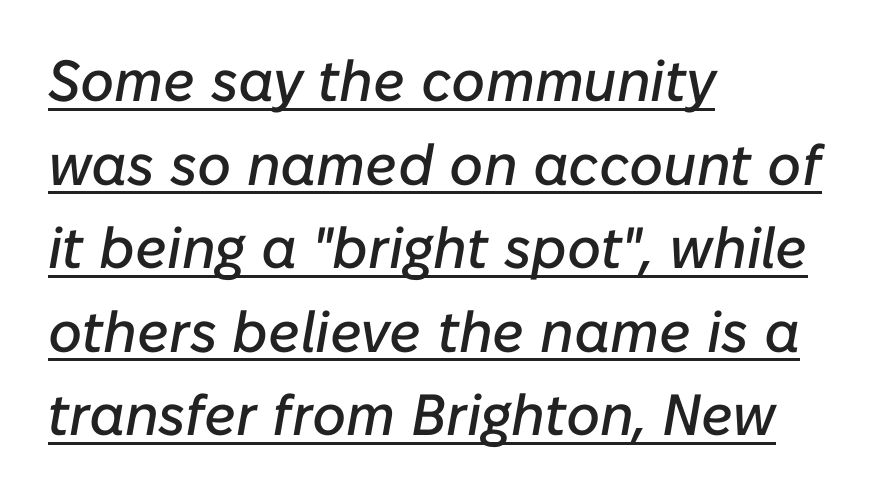
The block of text has a typical density, with ordinary space between rows. Visually the block forms a straight wall on the left and a jagged coastline on the right. How are the letters spaced? Ordinarily, with no added tracking. Proportional: the letters do not fall into vertical columns. The lettering is marked with a stroke running underneath it. This is oblique type, the kind used for emphasis or titles.
